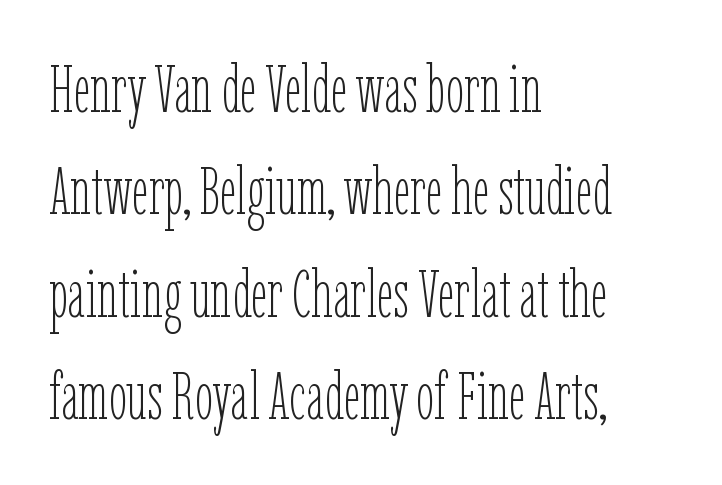
{"italic": "no", "bold": "no", "weight": "thin", "width": "condensed", "stroke_contrast": "low", "x_height": "medium", "monospaced": "no", "underline": "no", "align": "left", "line_spacing": "normal", "line_spacing_ratio": 1.55, "letter_spacing": "normal", "letter_spacing_em": 0.0, "glyph_px": 66}
